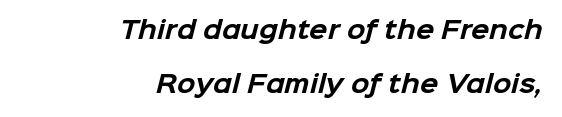
Q: Is the text bold? A: Yes.
Q: Is the text underlined? A: No.
Q: How is the paragraph aligned? A: Right-aligned.
Q: Is the spacing between letters normal or unusually wide? A: Normal.
Q: Is the spacing between lines tight, normal or loose? A: Loose.
